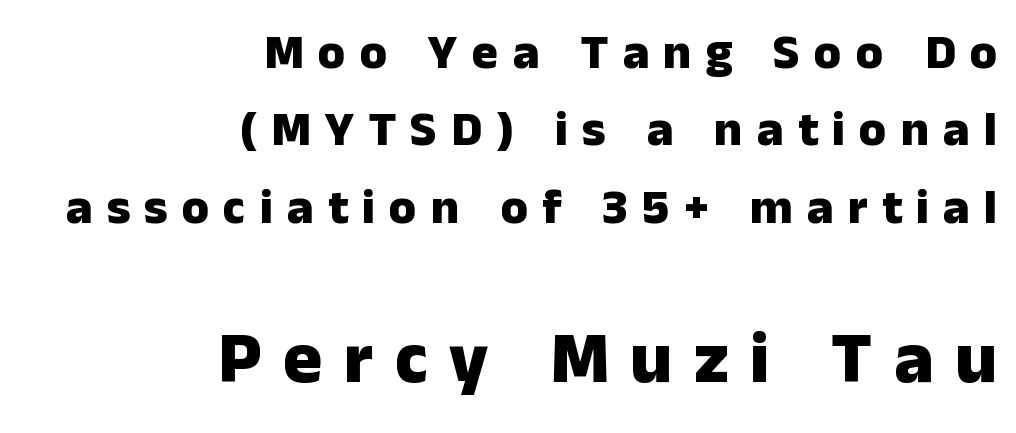
Q: Is the text bold? A: Yes.
Q: Is the text italic (slanted)? A: No, it is upright.
Q: Is the typeface a serif or a sans-serif typeface? A: Sans-serif.
Q: Is the text underlined? A: No.
Q: How is the paragraph aligned? A: Right-aligned.
Q: Is the spacing between letters normal or unusually wide? A: Unusually wide.
Q: Is the spacing between lines tight, normal or loose? A: Normal.
Q: Which block of text is set in a larger size, the first (top) or the second (bottom)? A: The second (bottom) one.
Q: Width (condensed, normal, or wide)? A: Normal.
Q: Stroke contrast? A: Low.
Q: x-height? A: Medium.
Q: Monospaced? A: No.
